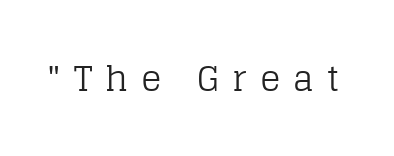
{"serif": "yes", "italic": "no", "bold": "no", "weight": "regular", "width": "normal", "stroke_contrast": "low", "x_height": "large", "monospaced": "no", "underline": "no", "letter_spacing": "wide", "letter_spacing_em": 0.38, "glyph_px": 34}
